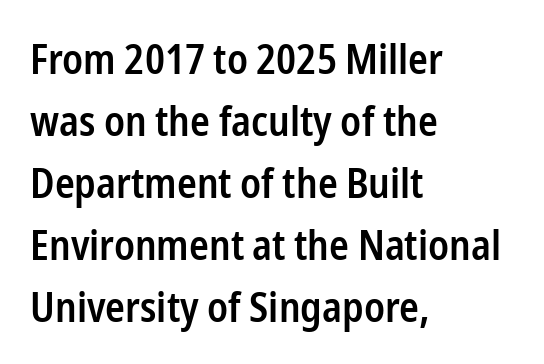
{"serif": "no", "italic": "no", "bold": "semi", "weight": "semibold", "width": "condensed", "stroke_contrast": "low", "x_height": "medium", "monospaced": "no", "underline": "no", "align": "left", "line_spacing": "normal", "line_spacing_ratio": 1.51, "letter_spacing": "normal", "letter_spacing_em": 0.0, "glyph_px": 41}
